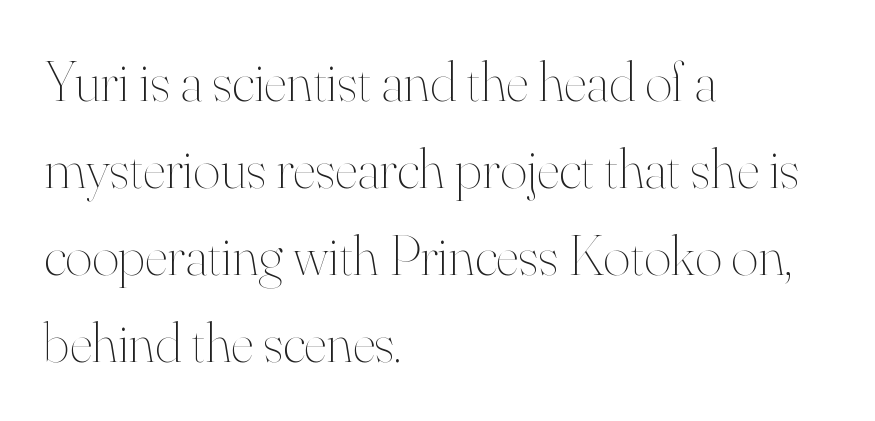
{"italic": "no", "bold": "no", "weight": "thin", "width": "normal", "stroke_contrast": "high", "x_height": "small", "monospaced": "no", "underline": "no", "align": "left", "line_spacing": "normal", "line_spacing_ratio": 1.5, "letter_spacing": "normal", "letter_spacing_em": 0.0, "glyph_px": 58}
